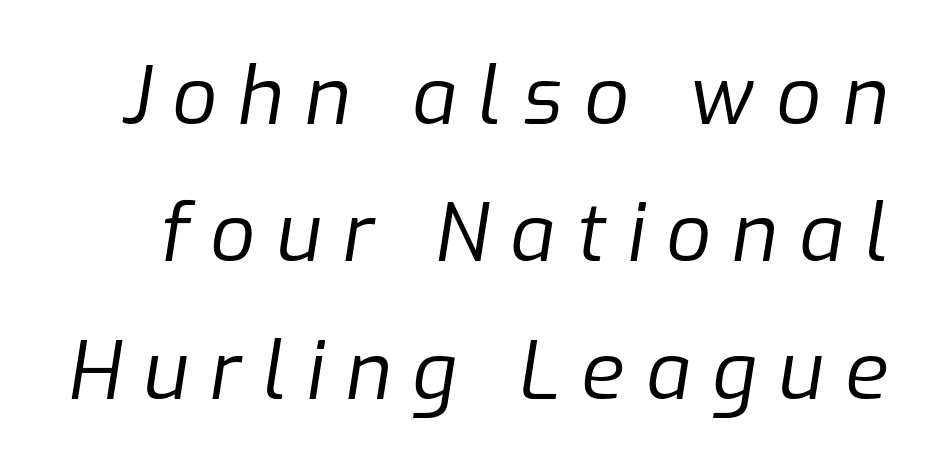
Q: Is the text bold? A: No.
Q: Is the text italic (slanted)? A: Yes, it leans right by about 9 degrees.
Q: Is the text underlined? A: No.
Q: Is the spacing between letters normal or unusually wide? A: Unusually wide.
Q: Width (condensed, normal, or wide)? A: Normal.
Q: Stroke contrast? A: Low.
Q: x-height? A: Medium.
Q: Monospaced? A: No.
